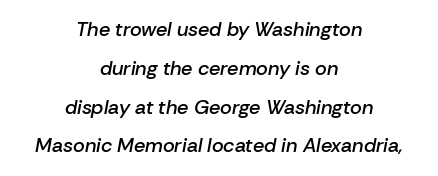
{"italic": "yes", "lean": "right", "slant_degrees": 10, "bold": "semi", "underline": "no", "align": "center", "line_spacing": "loose", "line_spacing_ratio": 1.94, "letter_spacing": "normal", "letter_spacing_em": 0.0, "glyph_px": 20}
